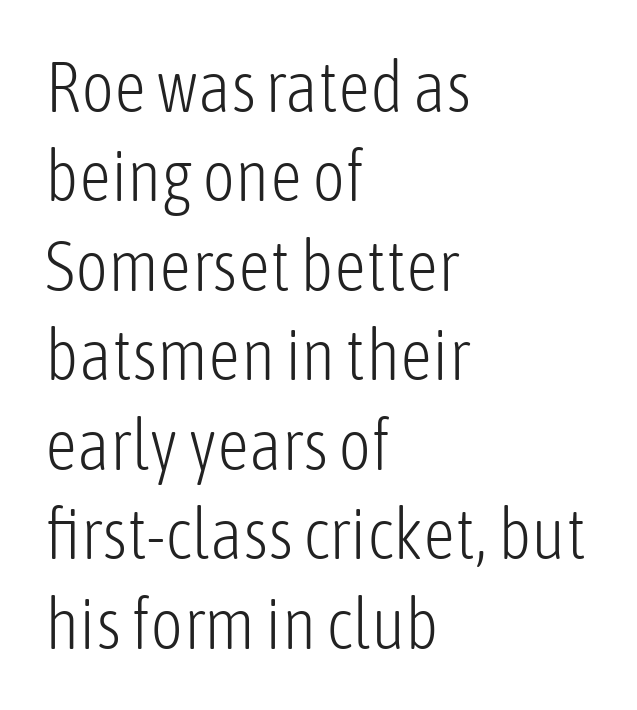
{"serif": "no", "italic": "no", "bold": "no", "weight": "light", "width": "condensed", "stroke_contrast": "low", "x_height": "medium", "monospaced": "no", "underline": "no", "align": "left", "line_spacing": "normal", "line_spacing_ratio": 1.26, "letter_spacing": "normal", "letter_spacing_em": 0.0, "glyph_px": 71}
